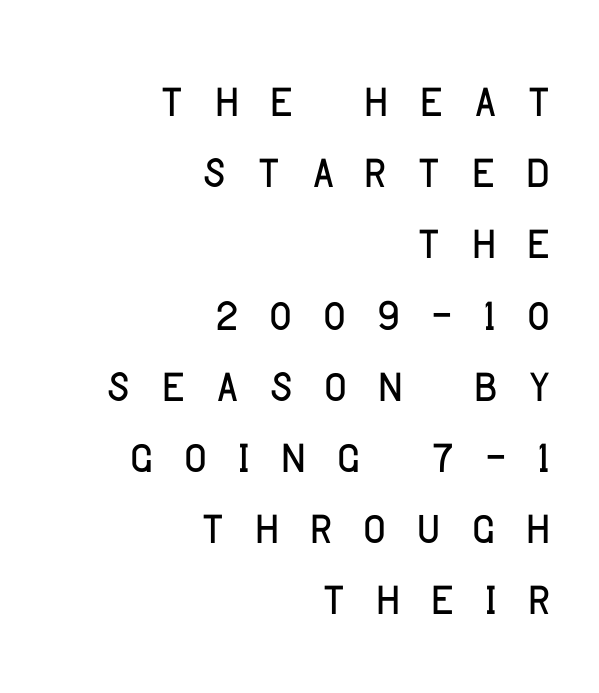
{"serif": "no", "italic": "no", "bold": "no", "weight": "light", "width": "normal", "stroke_contrast": "low", "x_height": "large", "monospaced": "no", "underline": "no", "align": "right", "line_spacing": "tight", "line_spacing_ratio": 1.13, "letter_spacing": "wide", "letter_spacing_em": 0.4, "glyph_px": 63}
